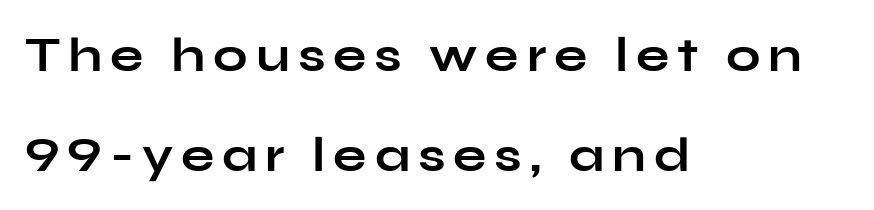
The image shows 49 px bold, wide sans-serif type, upright; set left-aligned, loose line spacing (2.04x), not underlined; low stroke contrast and a medium x-height.
